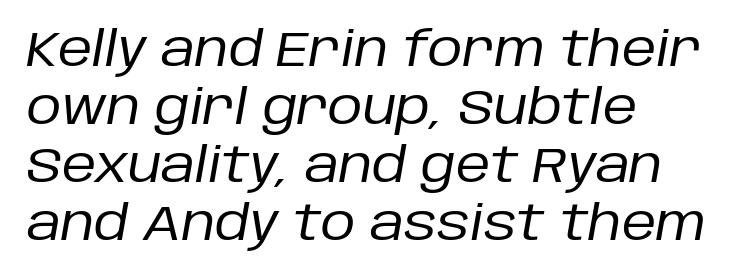
The image shows 48 px regular-weight type, italic (leaning right); set left-aligned, line spacing 1.21x, normal letter spacing, not underlined; low stroke contrast and a large x-height.
